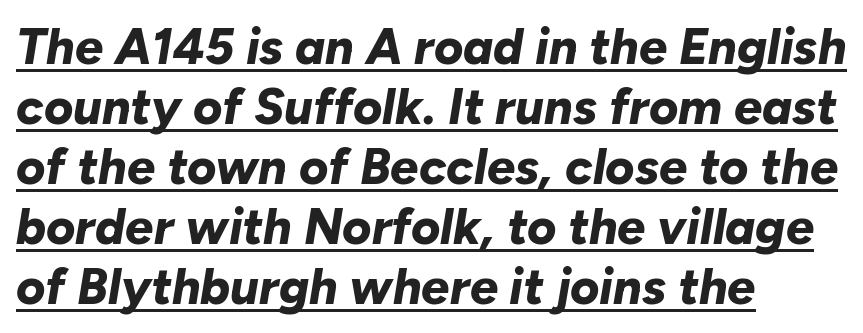
Q: Is the text bold? A: Yes.
Q: Is the text italic (slanted)? A: Yes, it leans right by about 10 degrees.
Q: Is the text underlined? A: Yes.
Q: How is the paragraph aligned? A: Left-aligned.
Q: Is the spacing between letters normal or unusually wide? A: Normal.
Q: Width (condensed, normal, or wide)? A: Normal.
Q: Stroke contrast? A: Low.
Q: x-height? A: Medium.
Q: Monospaced? A: No.
